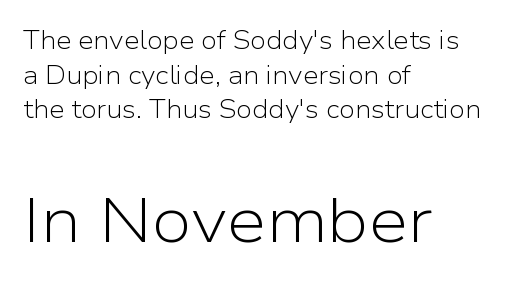
The image shows 63 px light sans-serif type, upright; set left-aligned, normal line spacing (1.39x), normal letter spacing, not underlined; the second (bottom) block is 2.52x larger; low stroke contrast and a medium x-height.
